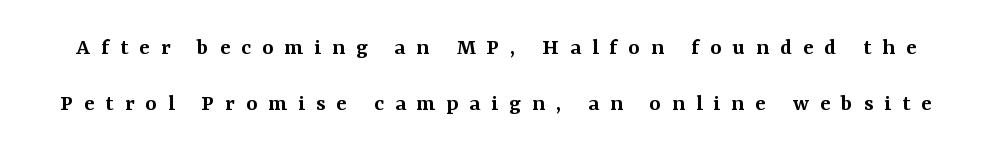
{"italic": "no", "bold": "semi", "underline": "no", "line_spacing": "loose", "line_spacing_ratio": 2.34, "letter_spacing": "wide", "letter_spacing_em": 0.46, "glyph_px": 24}
